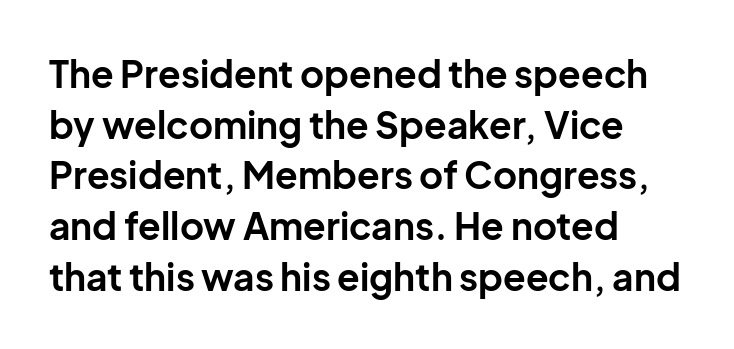
The image shows 37 px bold sans-serif type, upright; set left-aligned, normal line spacing (1.37x), normal letter spacing, not underlined; low stroke contrast and a medium x-height.
